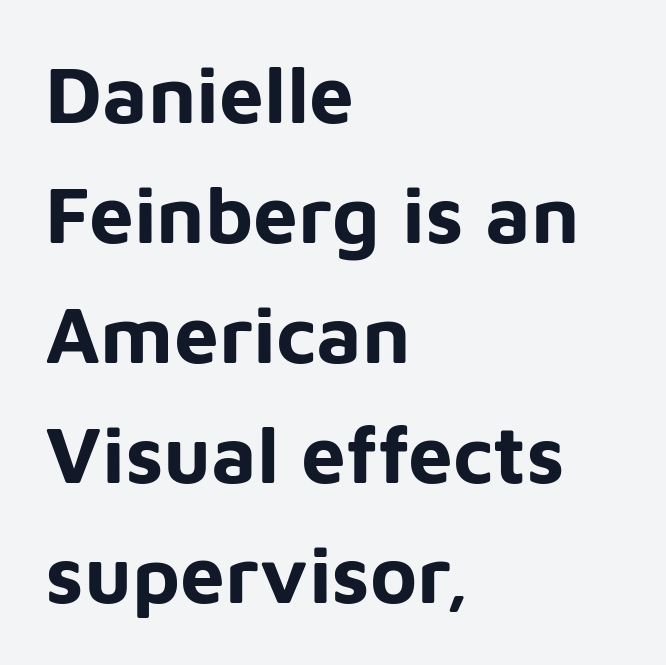
A typesetter would call this leading conventional body-copy spacing. The ragged edge is on the right, which tells us the setting is flush left. You could call the tracking neutral — neither tight nor loose. Classification — sans serif. Varying glyph widths throughout — classic text-font behaviour.
